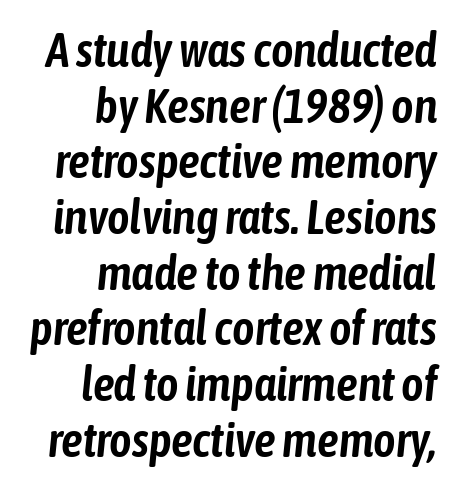
{"italic": "yes", "lean": "right", "slant_degrees": 6, "width": "condensed", "stroke_contrast": "low", "x_height": "medium", "monospaced": "no", "underline": "no", "align": "right", "line_spacing_ratio": 1.16, "letter_spacing": "normal", "letter_spacing_em": 0.0, "glyph_px": 48}
